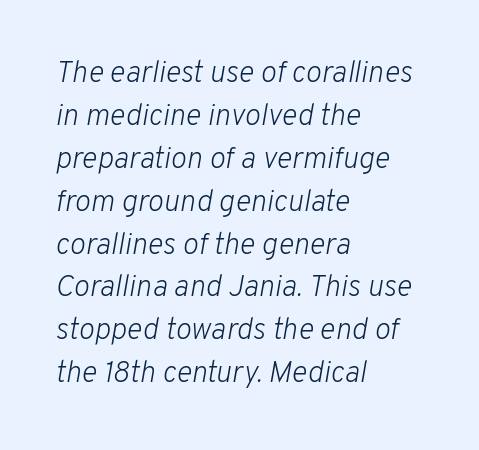
{"italic": "yes", "lean": "right", "slant_degrees": 10, "bold": "no", "weight": "light", "width": "normal", "stroke_contrast": "low", "x_height": "medium", "monospaced": "no", "underline": "no", "align": "left", "line_spacing": "normal", "line_spacing_ratio": 1.43, "letter_spacing": "normal", "letter_spacing_em": 0.0, "glyph_px": 30}
